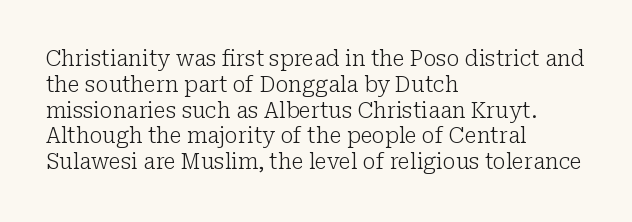
The image shows 21 px text type, upright; set left-aligned, line spacing 1.23x, normal letter spacing, not underlined.
